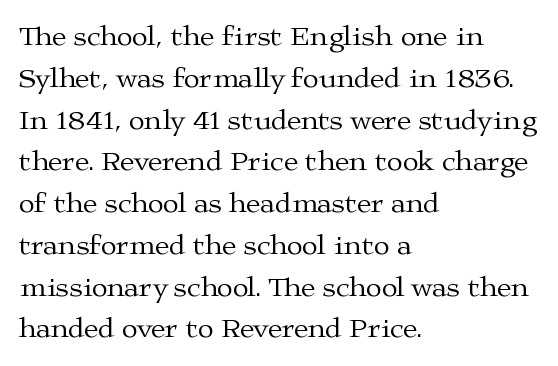
The image shows 29 px regular-weight, wide serif type, upright; set left-aligned, normal line spacing (1.44x), normal letter spacing, not underlined; medium stroke contrast and a medium x-height.
